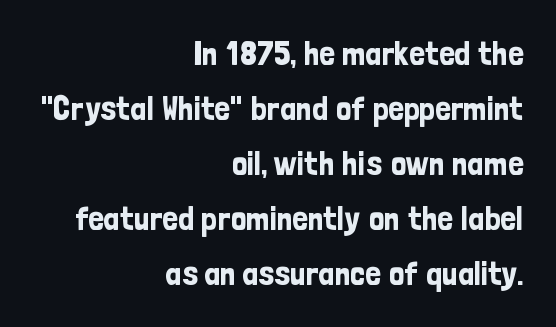
{"serif": "no", "italic": "no", "width": "condensed", "stroke_contrast": "low", "x_height": "medium", "monospaced": "no", "underline": "no", "align": "right", "line_spacing": "normal", "line_spacing_ratio": 1.62, "letter_spacing": "normal", "letter_spacing_em": 0.0, "glyph_px": 34}
